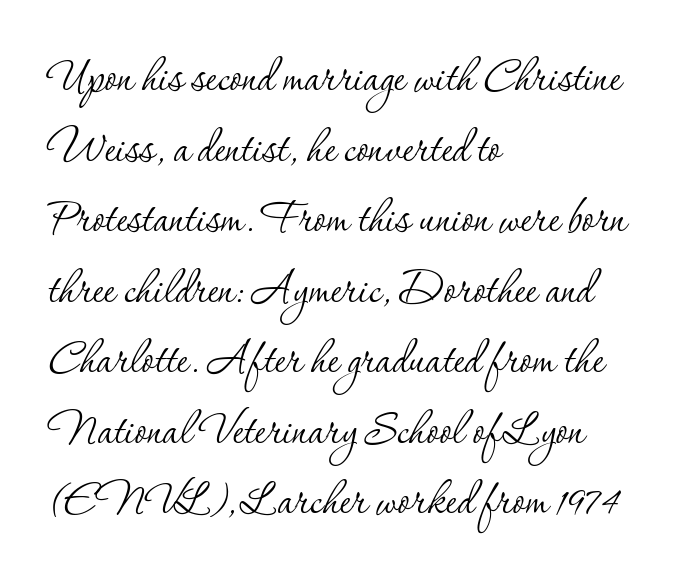
Vertical stems look standard width or narrower in stroke. The lines are quadded left. Regarding leading, the lines here are spaced in the standard way. Typographically, this falls in the serif category. Underlining? Definitely not there.
